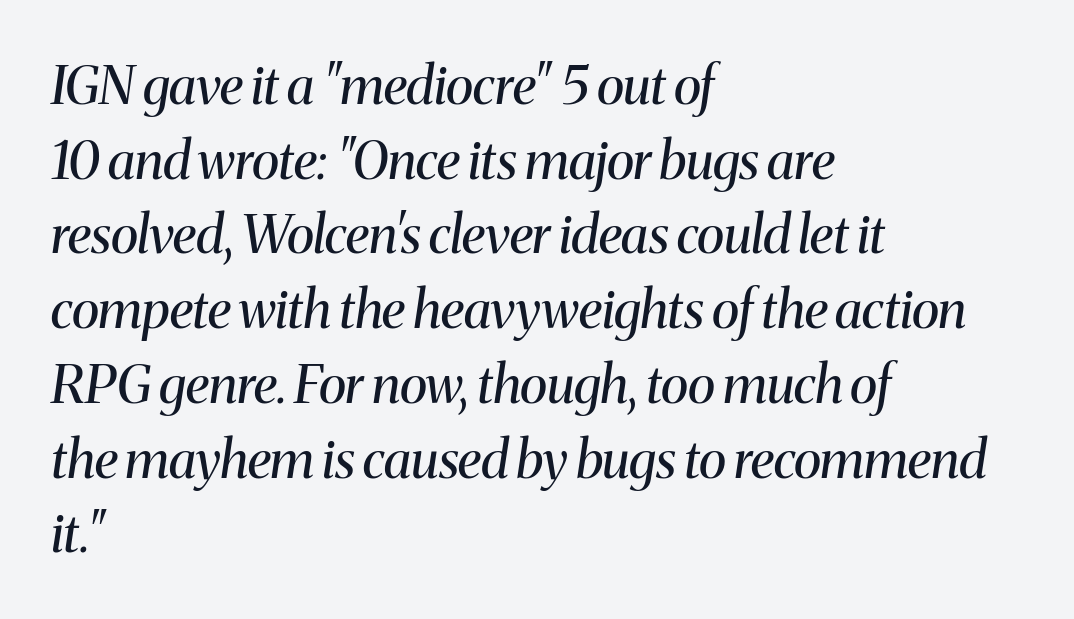
Q: Is the text bold? A: No.
Q: Is the text italic (slanted)? A: Yes, it leans right by about 8 degrees.
Q: Is the typeface a serif or a sans-serif typeface? A: Serif.
Q: Is the text underlined? A: No.
Q: How is the paragraph aligned? A: Left-aligned.
Q: Is the spacing between letters normal or unusually wide? A: Normal.
Q: Is the spacing between lines tight, normal or loose? A: Normal.
Q: Width (condensed, normal, or wide)? A: Normal.
Q: Stroke contrast? A: Medium.
Q: x-height? A: Medium.
Q: Monospaced? A: No.
